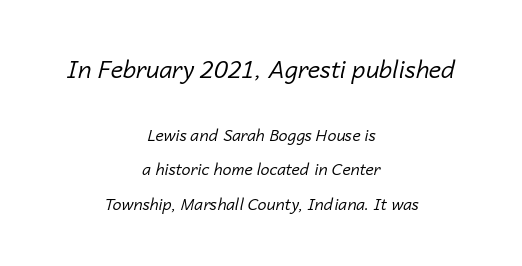
The whitespace from short lines is split evenly between both sides. Which chunk is bigger? The first one — the top block dwarfs the bottom. The glyphs look as if they've been sheared to an angle. This sample trades compactness for vertical openness between lines. Does extra space separate the letters? No, they use regular spacing.
